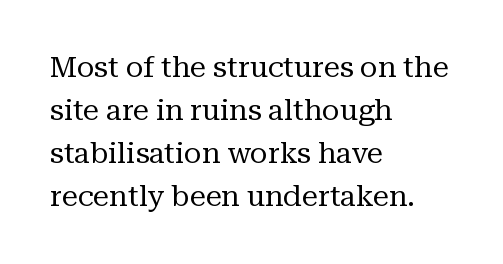
Tracking here is standard; glyphs follow each other at the usual distance. Italic: no, the glyphs are upright roman. Vertically, the passage feels balanced, rows spaced as you'd expect. The passage shown is not underscored anywhere. Unlike a clean sans, this face finishes its strokes with serifs. Proportional: the letters do not fall into vertical columns.
